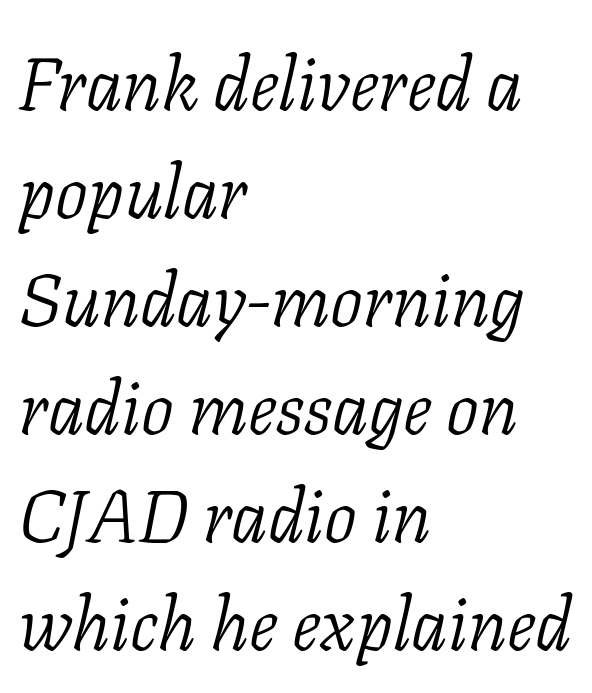
Anything drawn beneath the words? Only blank space. The letters carry serifs — small finishing strokes at the ends of their stems. Does the copy run flush right? No — it runs flush left. Inter-character spacing is left at the font's built-in metrics.
